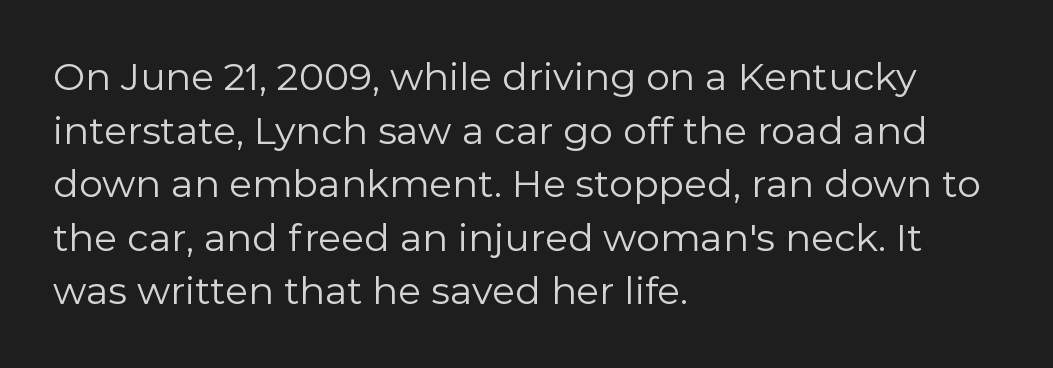
{"serif": "no", "italic": "no", "bold": "no", "weight": "regular", "width": "normal", "x_height": "medium", "monospaced": "no", "underline": "no", "align": "left", "line_spacing": "normal", "line_spacing_ratio": 1.41, "letter_spacing": "normal", "letter_spacing_em": 0.0, "glyph_px": 38}
